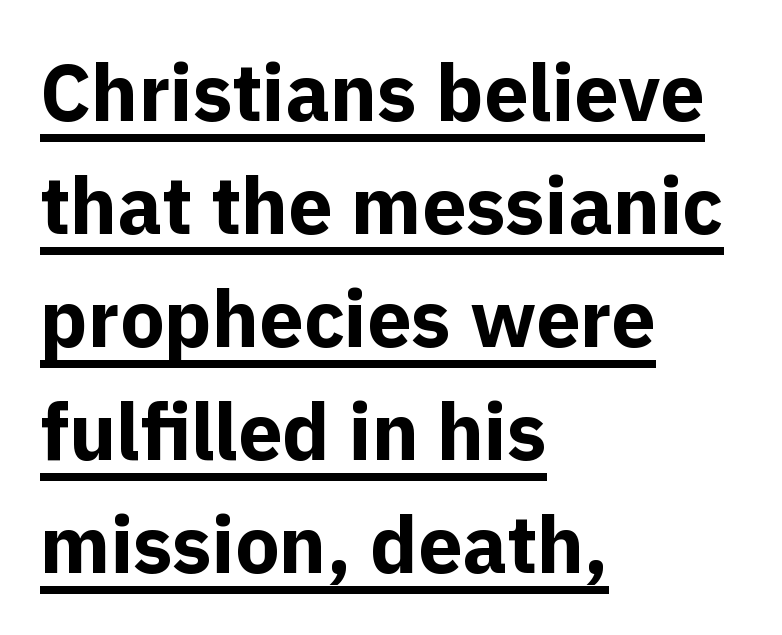
Q: Is the text bold? A: Yes.
Q: Is the text italic (slanted)? A: No, it is upright.
Q: Is the typeface a serif or a sans-serif typeface? A: Sans-serif.
Q: Is the text underlined? A: Yes.
Q: How is the paragraph aligned? A: Left-aligned.
Q: Is the spacing between letters normal or unusually wide? A: Normal.
Q: Is the spacing between lines tight, normal or loose? A: Normal.
Q: Width (condensed, normal, or wide)? A: Normal.
Q: x-height? A: Medium.
Q: Monospaced? A: No.
